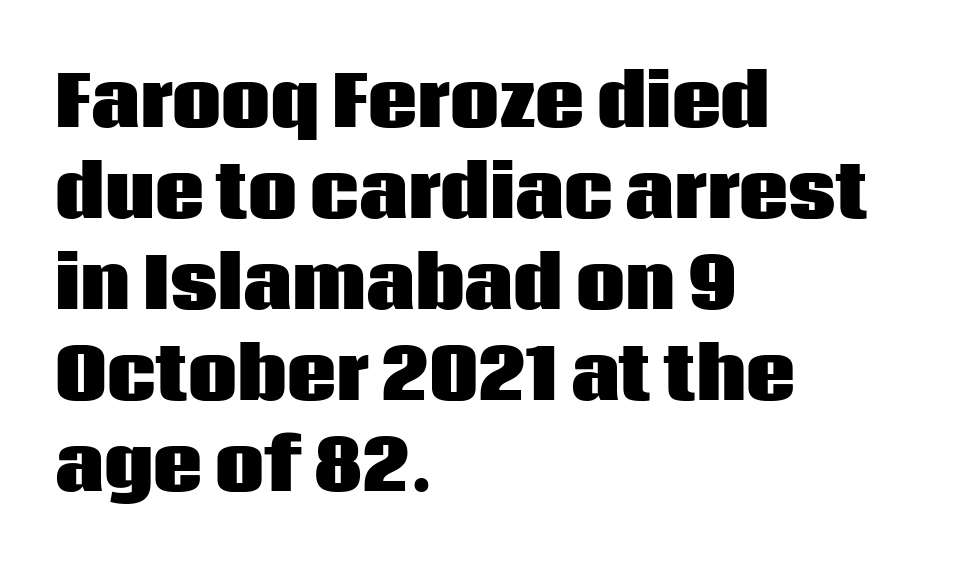
The image shows 69 px heavy sans-serif type, upright; set left-aligned, normal line spacing (1.32x), normal letter spacing, not underlined; low stroke contrast and a large x-height.
